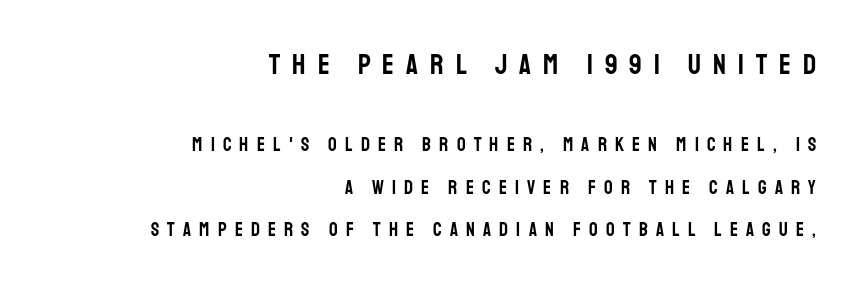
Q: Is the text italic (slanted)? A: No, it is upright.
Q: Is the typeface a serif or a sans-serif typeface? A: Sans-serif.
Q: Is the text underlined? A: No.
Q: How is the paragraph aligned? A: Right-aligned.
Q: Is the spacing between letters normal or unusually wide? A: Unusually wide.
Q: Is the spacing between lines tight, normal or loose? A: Loose.
Q: Which block of text is set in a larger size, the first (top) or the second (bottom)? A: The first (top) one.
Q: Width (condensed, normal, or wide)? A: Condensed.
Q: Stroke contrast? A: Low.
Q: x-height? A: Large.
Q: Monospaced? A: No.
